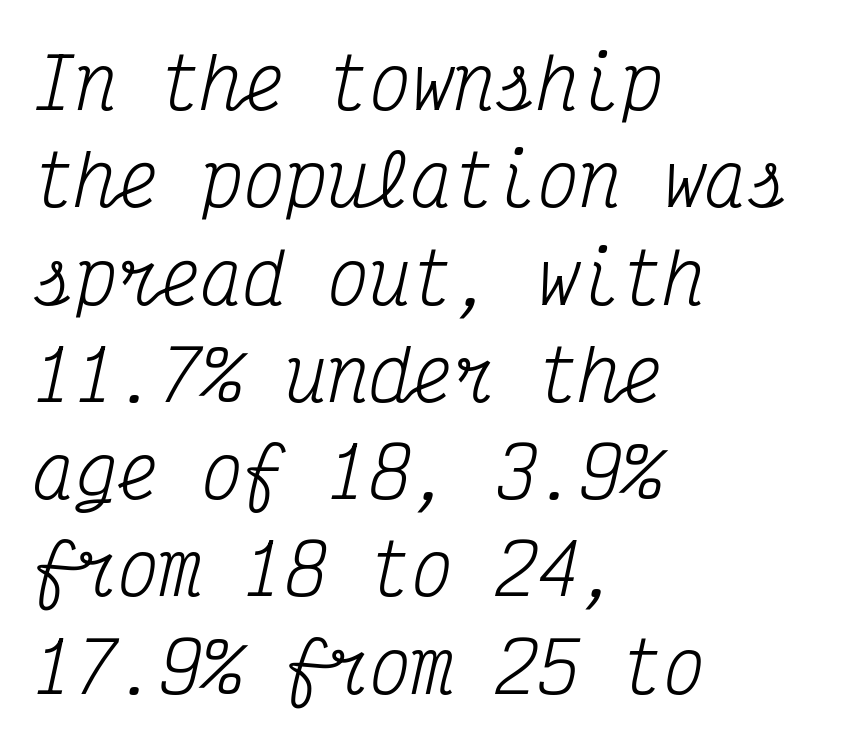
{"serif": "yes", "italic": "yes", "lean": "right", "slant_degrees": 12, "bold": "no", "weight": "regular", "width": "condensed", "stroke_contrast": "medium", "x_height": "medium", "monospaced": "yes", "underline": "no", "align": "left", "line_spacing": "normal", "line_spacing_ratio": 1.39, "letter_spacing": "normal", "letter_spacing_em": 0.0, "glyph_px": 70}
